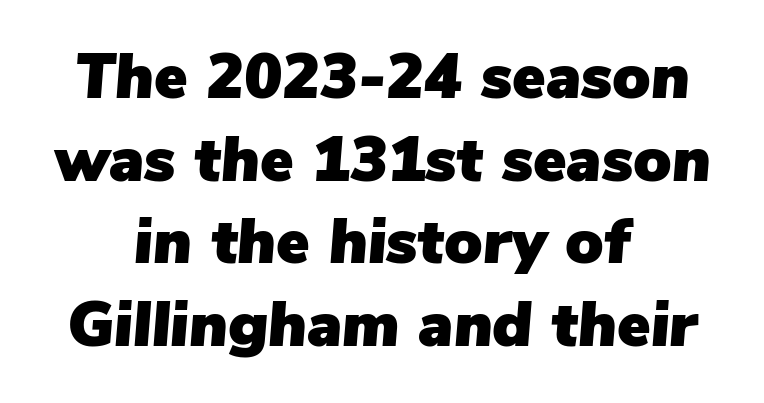
{"italic": "yes", "lean": "right", "slant_degrees": 5, "width": "normal", "stroke_contrast": "low", "x_height": "medium", "monospaced": "no", "underline": "no", "align": "center", "line_spacing": "normal", "line_spacing_ratio": 1.31, "letter_spacing": "normal", "letter_spacing_em": 0.0, "glyph_px": 63}
